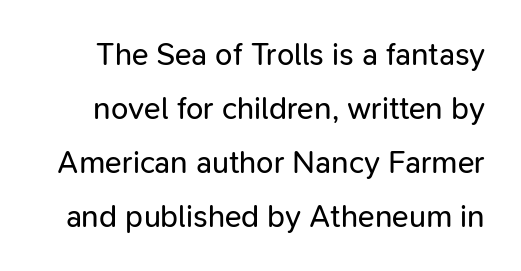
The image shows 31 px regular-weight sans-serif type, upright; set line spacing 1.74x, normal letter spacing, not underlined; low stroke contrast and a medium x-height.
